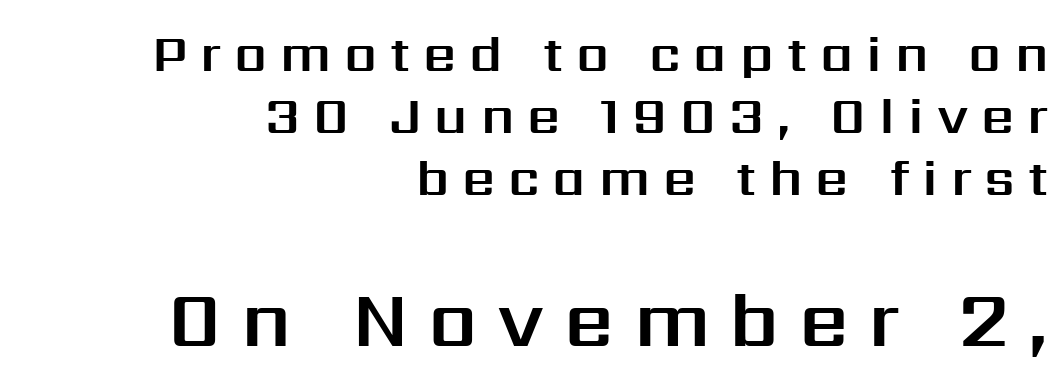
Each letter's strokes conclude bluntly, with no projecting serifs. This rendering uses right alignment, leaving the left contour irregular. Students, note that the glyphs here are deliberately spaced far apart. Rendered with straight, roman letterforms. The words here are not underlined.
